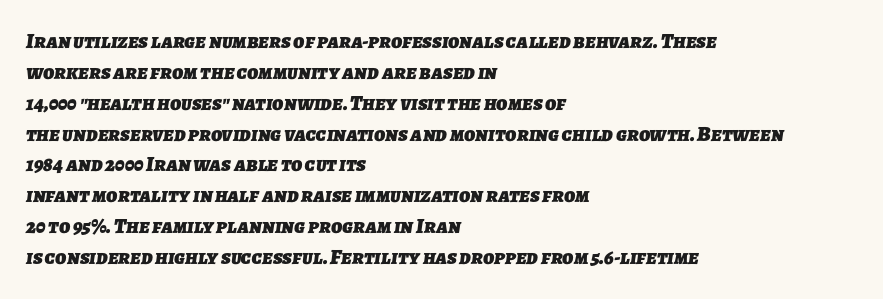
{"bold": "yes", "underline": "no", "align": "left", "line_spacing": "normal", "line_spacing_ratio": 1.47, "letter_spacing": "normal", "letter_spacing_em": 0.0, "glyph_px": 21}
